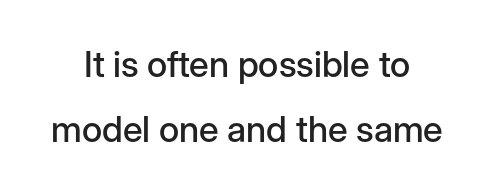
The image shows 36 px sans-serif type, upright; set centered, line spacing 1.81x, normal letter spacing, not underlined; low stroke contrast and a medium x-height.
